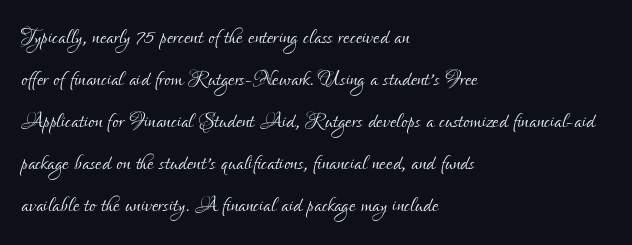
{"serif": "no", "bold": "no", "weight": "light", "width": "condensed", "stroke_contrast": "low", "x_height": "small", "monospaced": "no", "underline": "no", "align": "left", "line_spacing": "normal", "line_spacing_ratio": 1.45, "letter_spacing": "normal", "letter_spacing_em": 0.0, "glyph_px": 29}
